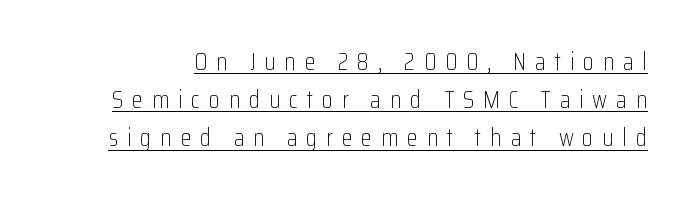
Q: Is the text bold? A: No.
Q: Is the text italic (slanted)? A: No, it is upright.
Q: Is the text underlined? A: Yes.
Q: Is the spacing between letters normal or unusually wide? A: Unusually wide.
Q: Is the spacing between lines tight, normal or loose? A: Normal.
